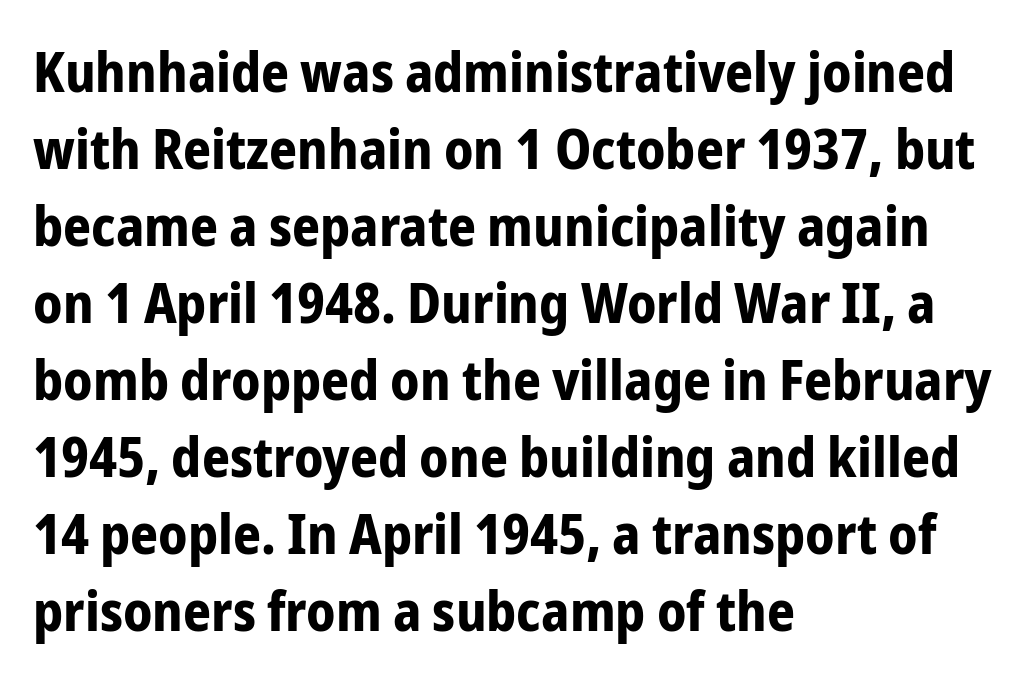
{"serif": "no", "italic": "no", "bold": "yes", "weight": "bold", "width": "condensed", "stroke_contrast": "low", "x_height": "medium", "monospaced": "no", "underline": "no", "align": "left", "line_spacing": "normal", "line_spacing_ratio": 1.4, "letter_spacing": "normal", "letter_spacing_em": 0.0, "glyph_px": 55}
